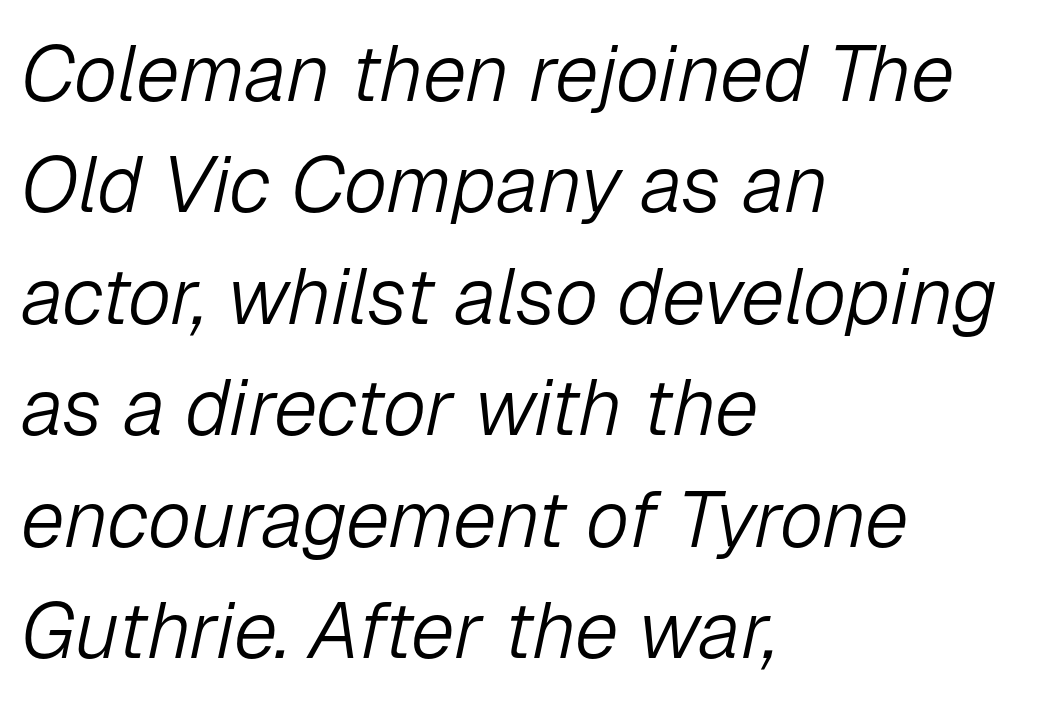
Q: Is the text bold? A: No.
Q: Is the text italic (slanted)? A: Yes, it leans right by about 12 degrees.
Q: Is the text underlined? A: No.
Q: How is the paragraph aligned? A: Left-aligned.
Q: Is the spacing between letters normal or unusually wide? A: Normal.
Q: Is the spacing between lines tight, normal or loose? A: Normal.
Q: Width (condensed, normal, or wide)? A: Normal.
Q: Stroke contrast? A: Low.
Q: x-height? A: Medium.
Q: Monospaced? A: No.
